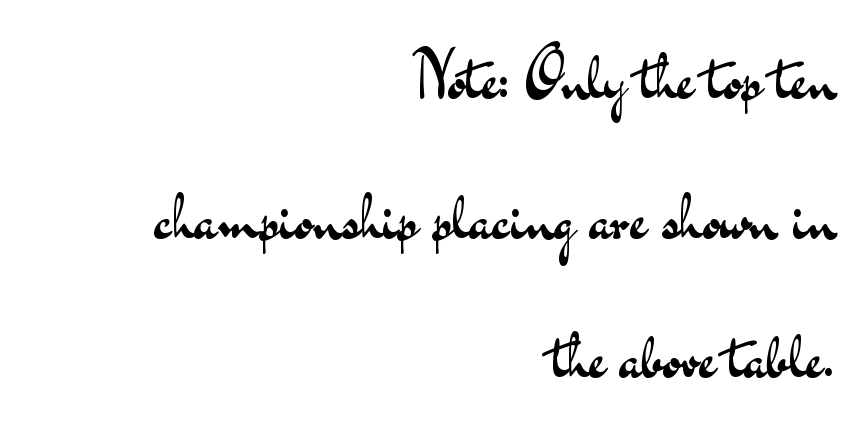
{"serif": "no", "bold": "no", "weight": "regular", "width": "wide", "stroke_contrast": "medium", "x_height": "small", "monospaced": "no", "underline": "no", "align": "right", "line_spacing": "loose", "line_spacing_ratio": 2.18, "letter_spacing": "normal", "letter_spacing_em": 0.0, "glyph_px": 64}
